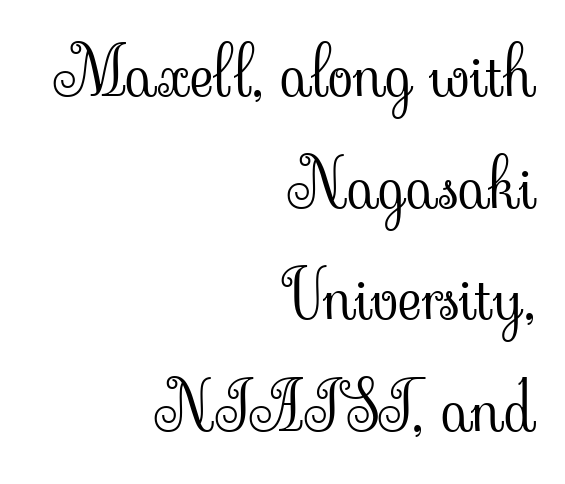
The image shows 66 px light serif type, upright; set right-aligned, normal line spacing (1.69x), normal letter spacing, not underlined; low stroke contrast and a small x-height.
